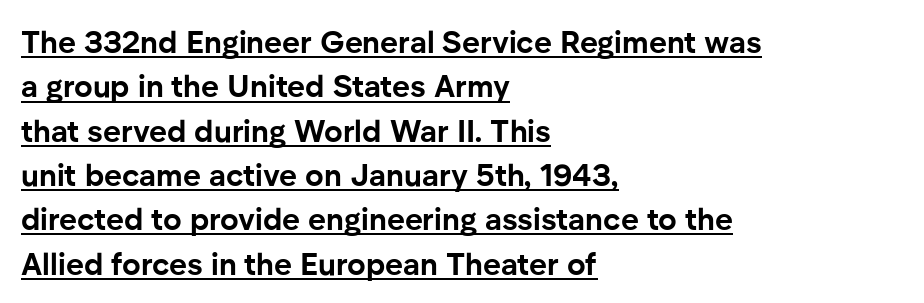
Q: Is the text bold? A: Yes.
Q: Is the text italic (slanted)? A: No, it is upright.
Q: Is the typeface a serif or a sans-serif typeface? A: Sans-serif.
Q: Is the text underlined? A: Yes.
Q: How is the paragraph aligned? A: Left-aligned.
Q: Is the spacing between letters normal or unusually wide? A: Normal.
Q: Is the spacing between lines tight, normal or loose? A: Normal.
Q: Width (condensed, normal, or wide)? A: Normal.
Q: Stroke contrast? A: Low.
Q: x-height? A: Medium.
Q: Monospaced? A: No.
